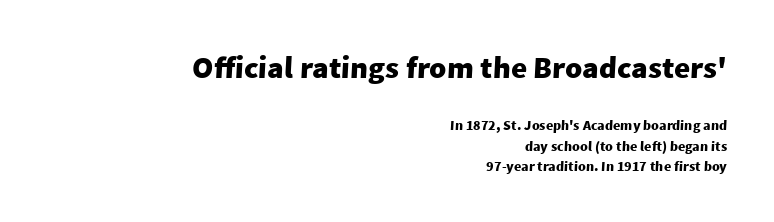
Compare the two chunks: the upper has the greater cap height. The passage shown is typeset with a sans-serif family. Honestly, the row spacing looks completely unremarkable. Letter spacing: default. As a designer I'd log this as weight 700, bold.
